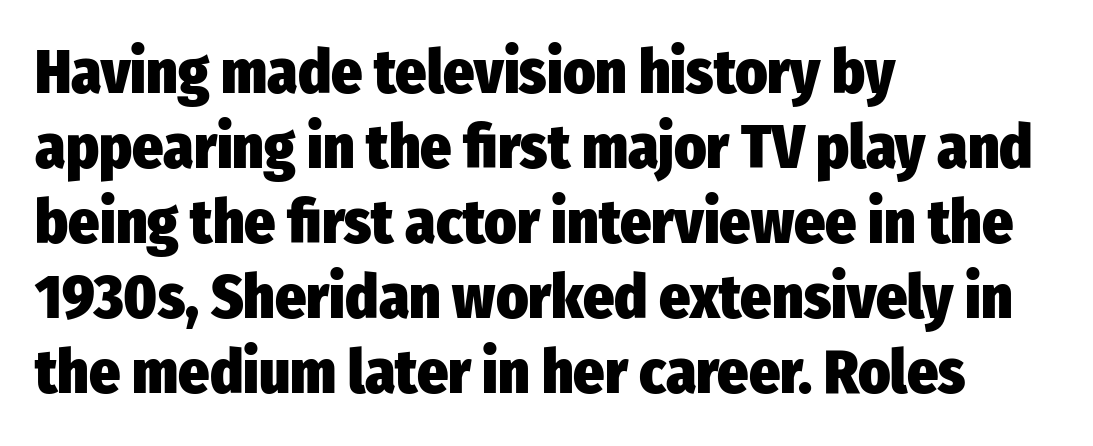
{"serif": "no", "italic": "no", "bold": "yes", "weight": "heavy", "width": "condensed", "stroke_contrast": "low", "x_height": "medium", "monospaced": "no", "underline": "no", "align": "left", "line_spacing_ratio": 1.23, "letter_spacing": "normal", "letter_spacing_em": 0.0, "glyph_px": 61}
